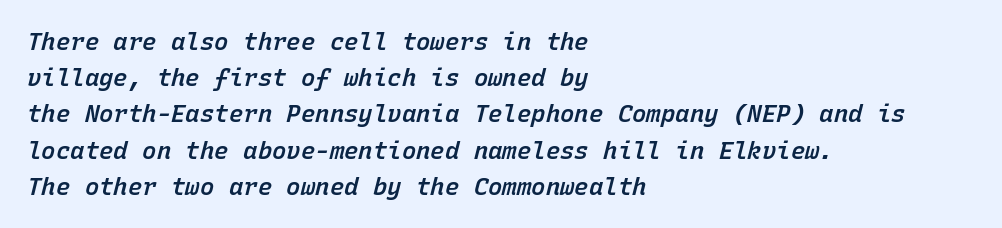
{"italic": "yes", "lean": "right", "slant_degrees": 15, "bold": "semi", "underline": "no", "align": "left", "line_spacing": "normal", "line_spacing_ratio": 1.51, "letter_spacing": "normal", "letter_spacing_em": 0.0, "glyph_px": 24}
